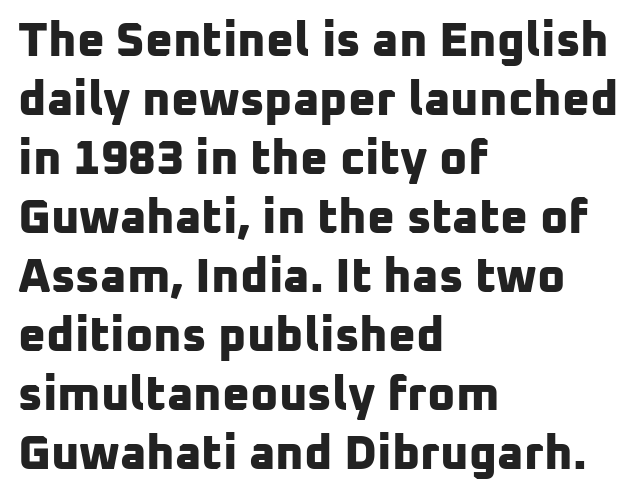
This rendering leaves character spacing at its baseline value. The face used here is a sans, in the tradition of grotesques and geometrics. The strokes are fattened all the way to bold. Only glyphs here, with clear space below each row. Reading down the block, your eye returns to a fixed left position each line. The face used here is proportionally spaced, like ordinary book or web type.
